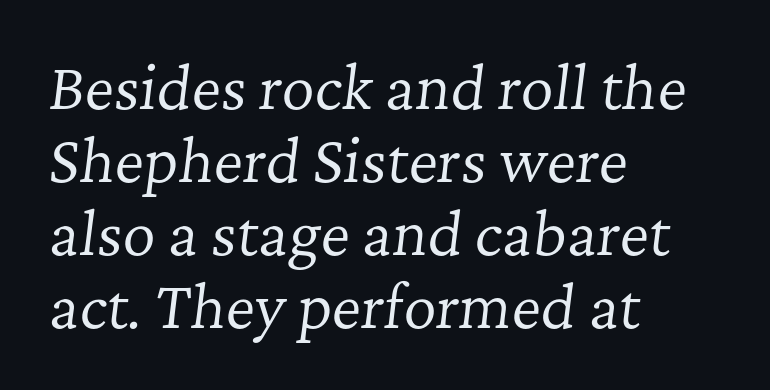
Words appear dense and cohesive because spacing is normal. This is not heavy type; no bold has been used. One-word summary of the alignment: left. Just letters on the line, the space beneath them empty. Honestly, the row spacing looks completely unremarkable.
